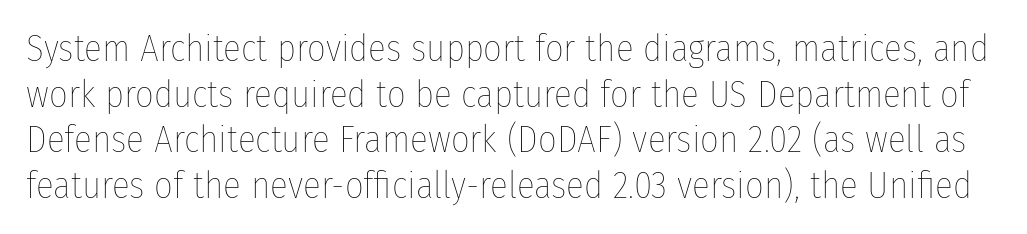
{"italic": "no", "bold": "no", "weight": "thin", "width": "condensed", "stroke_contrast": "low", "x_height": "medium", "monospaced": "no", "underline": "no", "line_spacing_ratio": 1.23, "letter_spacing": "normal", "letter_spacing_em": 0.0, "glyph_px": 37}
